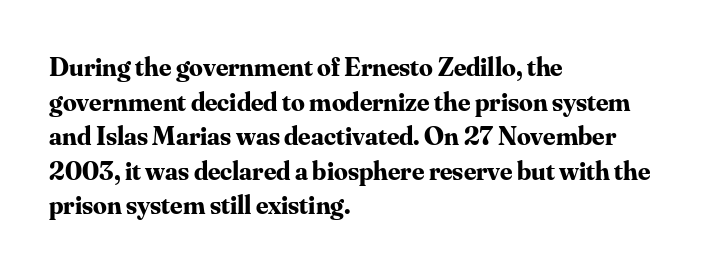
Compared with typical body copy, the letter spacing here is the same. The setting favours the left margin, as ordinary paragraphs usually do. Heft: maximum for text — a bold. Beneath every word, the page is bare. Successive baselines arrive at the customary interval. These lines were composed using upright roman letters.
